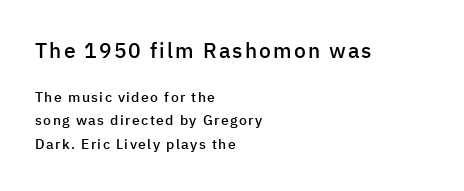
The image shows 21 px text type, upright; set left-aligned, normal line spacing (1.67x), not underlined; the first (top) block is 1.5x larger.
